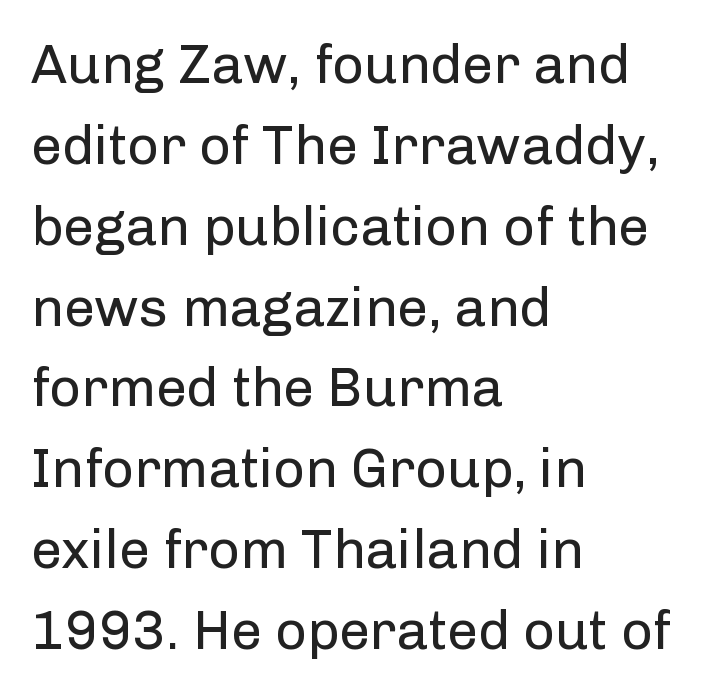
The image shows 55 px regular-weight sans-serif type, upright; set left-aligned, normal line spacing (1.47x), normal letter spacing, not underlined; low stroke contrast and a medium x-height.
